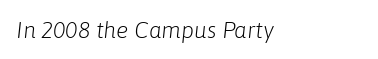
{"italic": "yes", "lean": "right", "slant_degrees": 6, "bold": "no", "underline": "no", "align": "left", "letter_spacing": "normal", "letter_spacing_em": 0.0, "glyph_px": 23}
